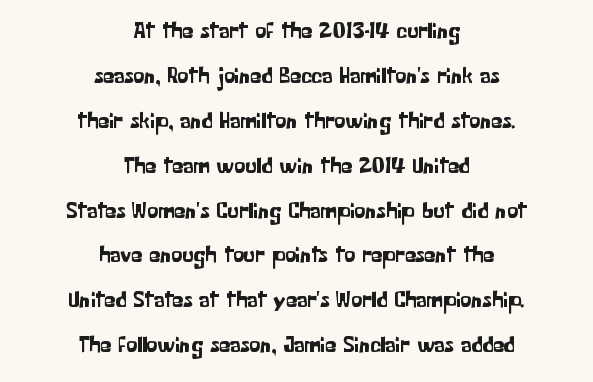
{"italic": "no", "underline": "no", "align": "center", "line_spacing": "loose", "line_spacing_ratio": 2.04, "letter_spacing": "normal", "letter_spacing_em": 0.0, "glyph_px": 22}
